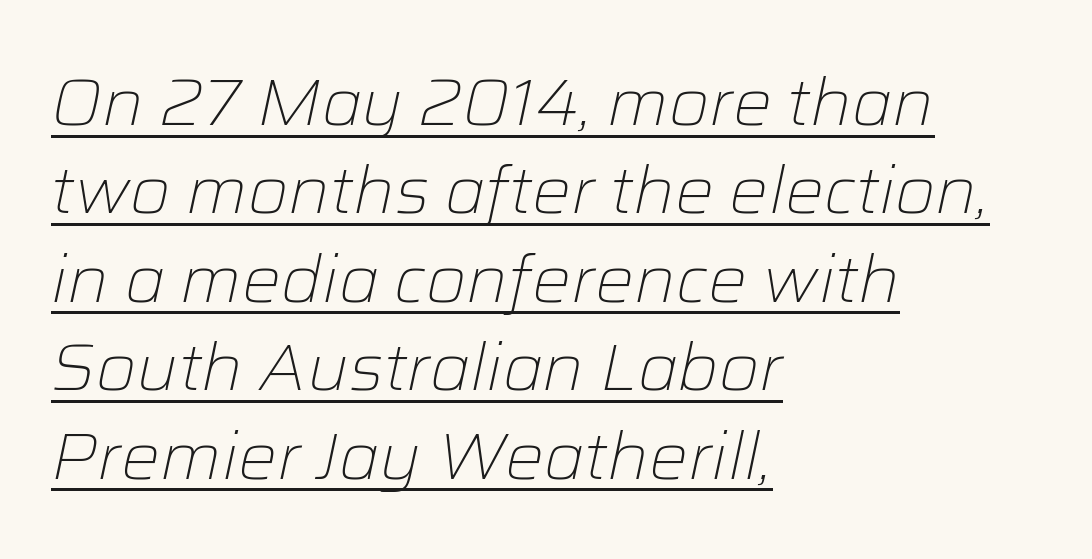
Q: Is the text bold? A: No.
Q: Is the text italic (slanted)? A: Yes, it leans right by about 12 degrees.
Q: Is the text underlined? A: Yes.
Q: How is the paragraph aligned? A: Left-aligned.
Q: Is the spacing between letters normal or unusually wide? A: Normal.
Q: Is the spacing between lines tight, normal or loose? A: Normal.
Q: Width (condensed, normal, or wide)? A: Normal.
Q: Stroke contrast? A: Low.
Q: x-height? A: Medium.
Q: Monospaced? A: No.
